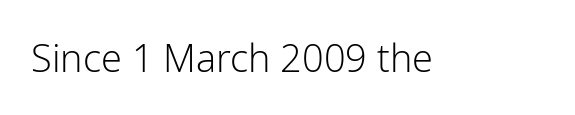
The image shows 38 px light sans-serif type, upright; set normal letter spacing, not underlined; low stroke contrast and a medium x-height.
